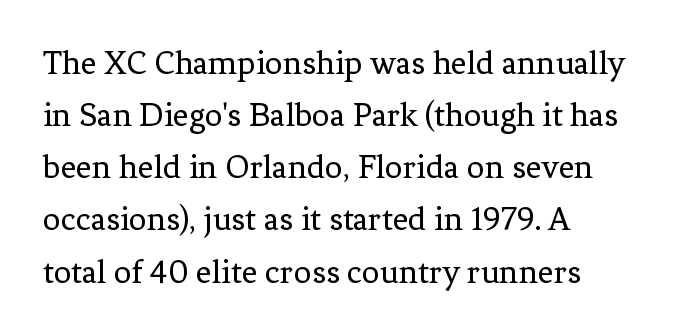
{"serif": "yes", "italic": "no", "bold": "no", "weight": "regular", "width": "normal", "stroke_contrast": "low", "x_height": "medium", "monospaced": "no", "underline": "no", "align": "left", "line_spacing": "normal", "line_spacing_ratio": 1.49, "letter_spacing": "normal", "letter_spacing_em": 0.0, "glyph_px": 35}
